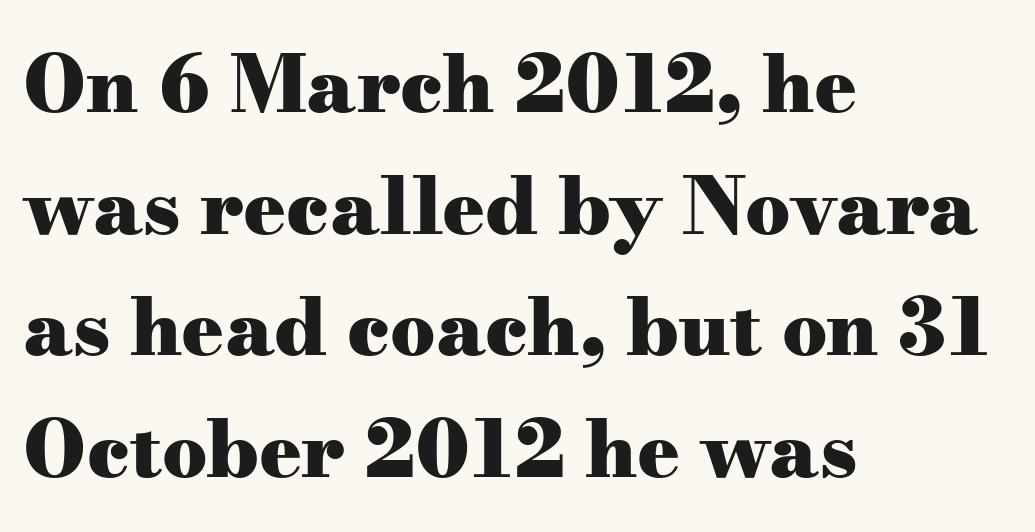
Q: Is the text bold? A: Yes.
Q: Is the text italic (slanted)? A: No, it is upright.
Q: Is the typeface a serif or a sans-serif typeface? A: Serif.
Q: Is the text underlined? A: No.
Q: How is the paragraph aligned? A: Left-aligned.
Q: Is the spacing between letters normal or unusually wide? A: Normal.
Q: Is the spacing between lines tight, normal or loose? A: Normal.
Q: Width (condensed, normal, or wide)? A: Wide.
Q: Stroke contrast? A: Medium.
Q: x-height? A: Small.
Q: Monospaced? A: No.
